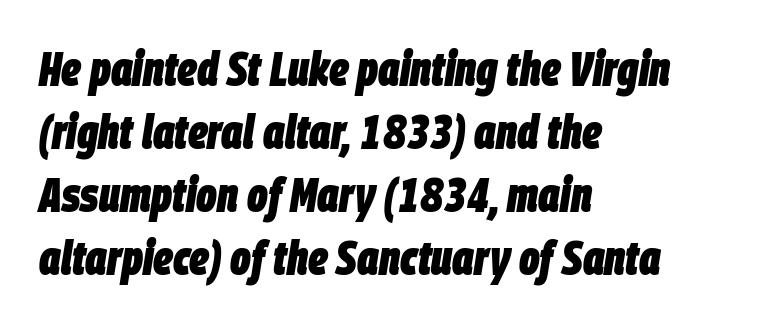
Q: Is the text bold? A: Yes.
Q: Is the text italic (slanted)? A: Yes, it leans right by about 9 degrees.
Q: Is the text underlined? A: No.
Q: How is the paragraph aligned? A: Left-aligned.
Q: Is the spacing between letters normal or unusually wide? A: Normal.
Q: Is the spacing between lines tight, normal or loose? A: Normal.
Q: Width (condensed, normal, or wide)? A: Condensed.
Q: Stroke contrast? A: Low.
Q: x-height? A: Large.
Q: Monospaced? A: No.
